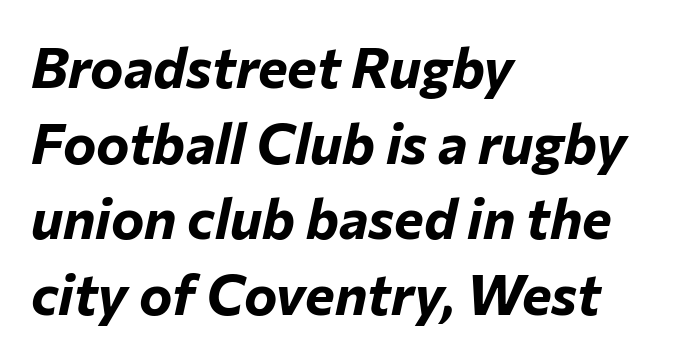
Q: Is the text bold? A: Yes.
Q: Is the text italic (slanted)? A: Yes, it leans right by about 12 degrees.
Q: Is the text underlined? A: No.
Q: How is the paragraph aligned? A: Left-aligned.
Q: Is the spacing between letters normal or unusually wide? A: Normal.
Q: Is the spacing between lines tight, normal or loose? A: Normal.
Q: Width (condensed, normal, or wide)? A: Normal.
Q: Stroke contrast? A: Low.
Q: x-height? A: Medium.
Q: Monospaced? A: No.
